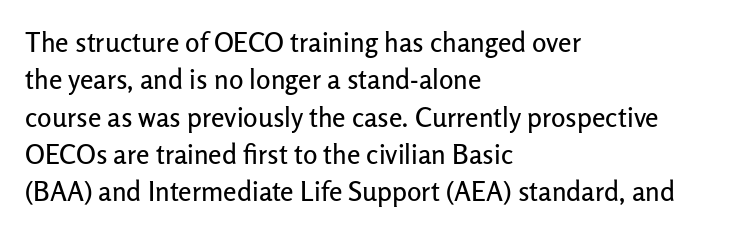
{"italic": "no", "underline": "no", "align": "left", "line_spacing": "normal", "line_spacing_ratio": 1.38, "letter_spacing": "normal", "letter_spacing_em": 0.0, "glyph_px": 27}
